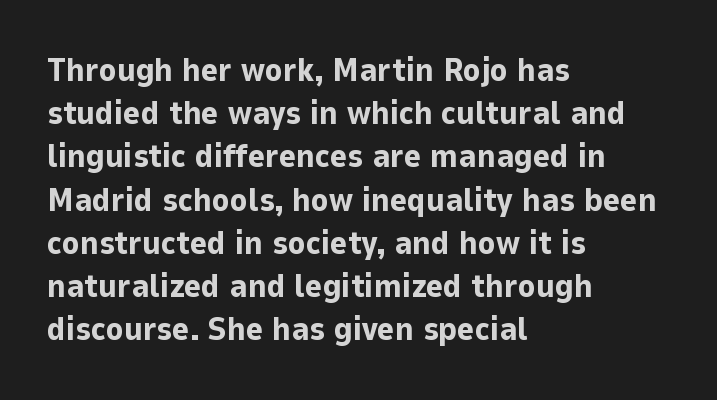
Q: Is the text bold? A: Yes.
Q: Is the text italic (slanted)? A: No, it is upright.
Q: Is the typeface a serif or a sans-serif typeface? A: Sans-serif.
Q: Is the text underlined? A: No.
Q: How is the paragraph aligned? A: Left-aligned.
Q: Is the spacing between letters normal or unusually wide? A: Normal.
Q: Is the spacing between lines tight, normal or loose? A: Normal.
Q: Width (condensed, normal, or wide)? A: Normal.
Q: Stroke contrast? A: Low.
Q: x-height? A: Medium.
Q: Monospaced? A: No.
